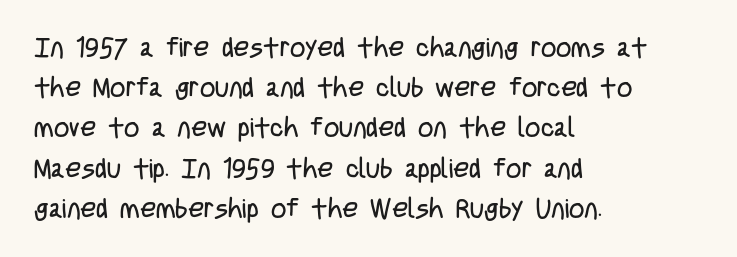
Q: Is the text bold? A: No.
Q: Is the text italic (slanted)? A: No, it is upright.
Q: Is the text underlined? A: No.
Q: How is the paragraph aligned? A: Left-aligned.
Q: Is the spacing between letters normal or unusually wide? A: Normal.
Q: Is the spacing between lines tight, normal or loose? A: Normal.
